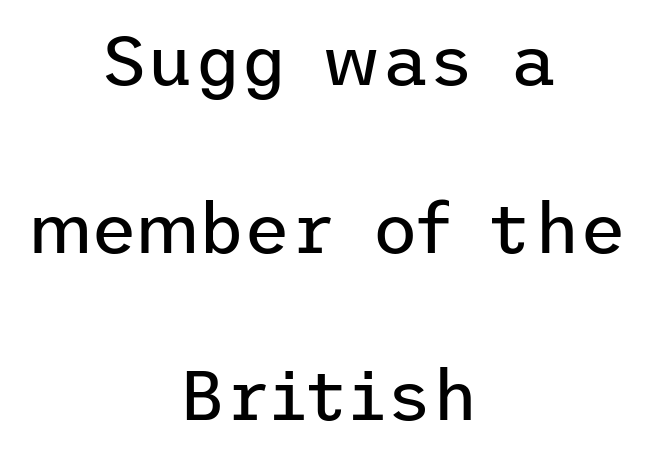
Default kerning and tracking; the words read as compact shapes. The words here are not underlined. The letters stand straight up with perfectly vertical stems. A great deal of white space separates one row of letters from the next. Is the stroke heavy? The answer is a plain regular-or-lighter. The text block is weighted toward neither margin, spreading evenly from the middle.
